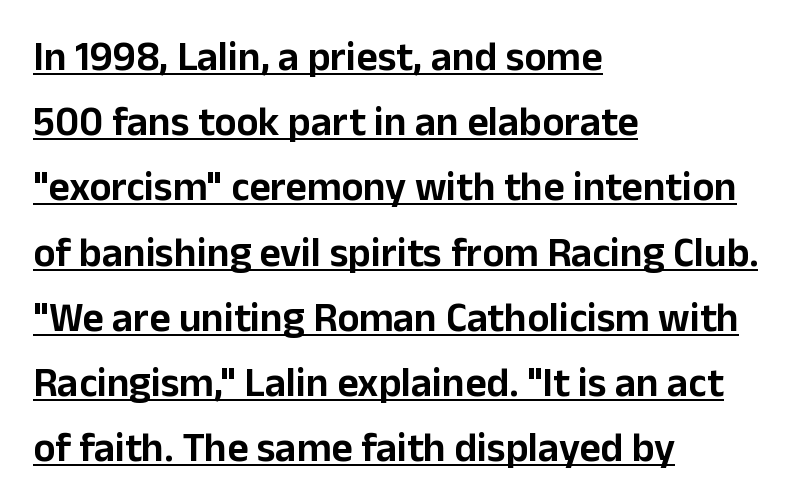
Q: Is the text italic (slanted)? A: No, it is upright.
Q: Is the typeface a serif or a sans-serif typeface? A: Sans-serif.
Q: Is the text underlined? A: Yes.
Q: How is the paragraph aligned? A: Left-aligned.
Q: Is the spacing between letters normal or unusually wide? A: Normal.
Q: Is the spacing between lines tight, normal or loose? A: Normal.
Q: Width (condensed, normal, or wide)? A: Normal.
Q: Stroke contrast? A: Low.
Q: x-height? A: Medium.
Q: Monospaced? A: No.
